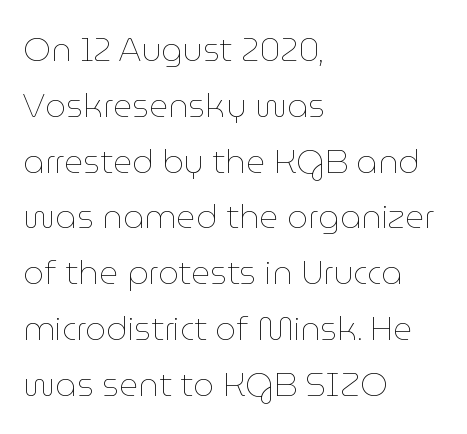
The image shows 33 px thin type, upright; set left-aligned, normal line spacing (1.69x), normal letter spacing, not underlined; low stroke contrast and a medium x-height.
